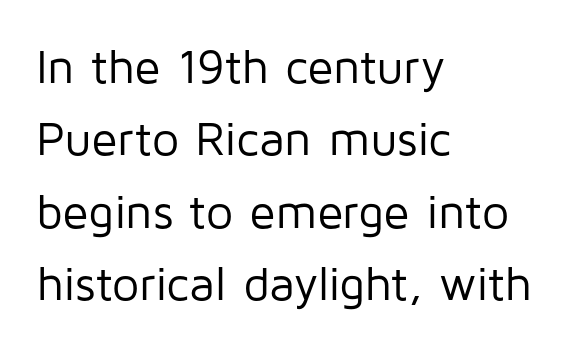
{"serif": "no", "italic": "no", "bold": "no", "weight": "regular", "width": "normal", "stroke_contrast": "low", "x_height": "medium", "monospaced": "no", "underline": "no", "align": "left", "line_spacing": "normal", "line_spacing_ratio": 1.51, "letter_spacing": "normal", "letter_spacing_em": 0.0, "glyph_px": 48}
